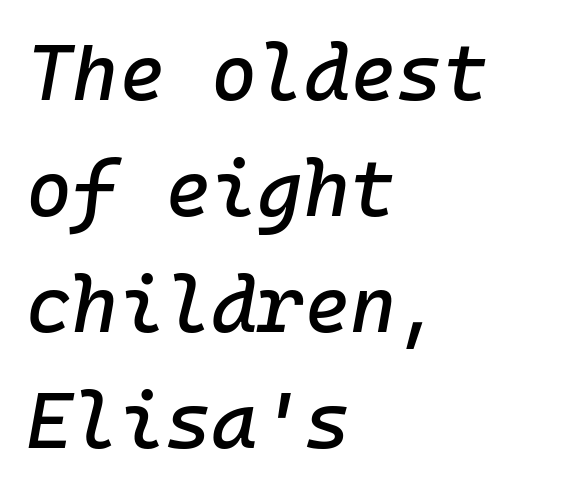
{"italic": "yes", "lean": "right", "slant_degrees": 10, "width": "normal", "stroke_contrast": "low", "x_height": "medium", "monospaced": "yes", "underline": "no", "align": "left", "line_spacing": "normal", "line_spacing_ratio": 1.47, "letter_spacing": "normal", "letter_spacing_em": 0.0, "glyph_px": 79}
